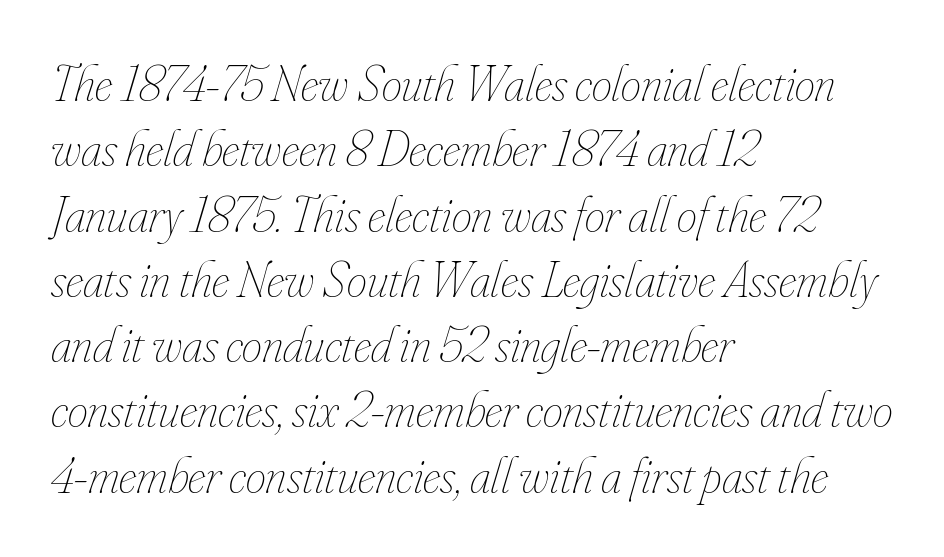
The image shows 51 px thin, condensed type, italic (leaning right); set left-aligned, normal line spacing (1.28x), normal letter spacing, not underlined; low stroke contrast and a small x-height.
